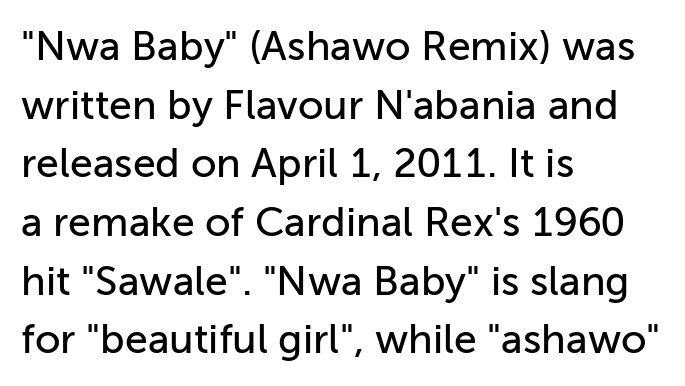
The image shows 41 px sans-serif type, upright; set left-aligned, normal line spacing (1.43x), normal letter spacing, not underlined; low stroke contrast and a medium x-height.
